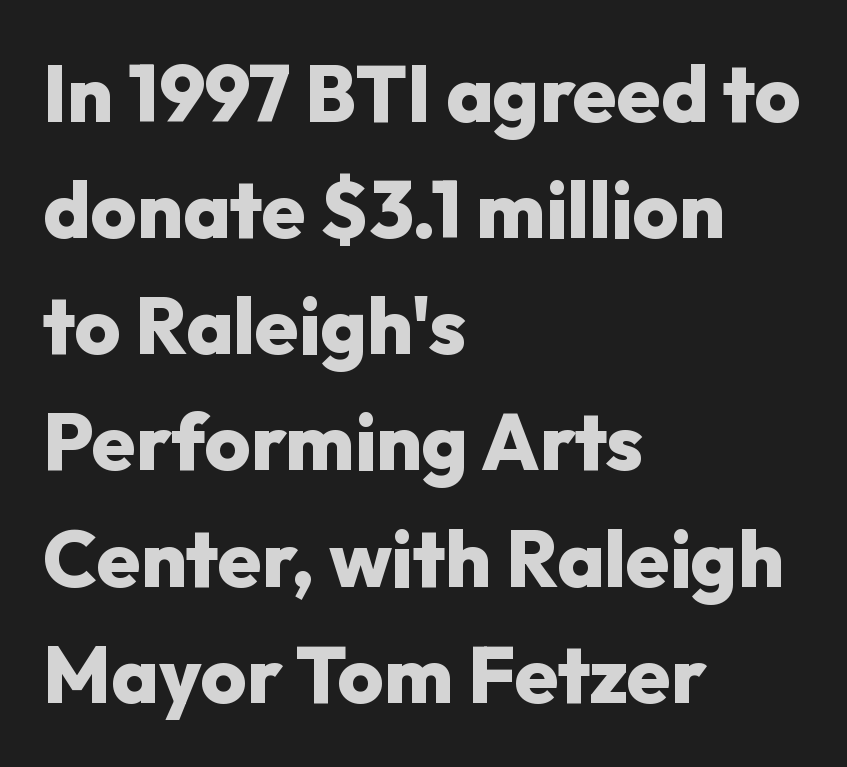
Rule under the text: the space is simply empty. The face used here is rendered with its standard letterfit. Regular leading. A classic flush-left, rag-right setting is used for this passage.
